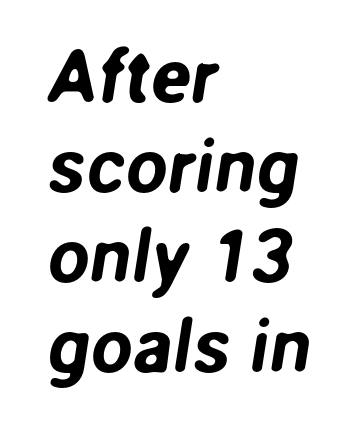
Q: Is the typeface a serif or a sans-serif typeface? A: Sans-serif.
Q: Is the text underlined? A: No.
Q: How is the paragraph aligned? A: Left-aligned.
Q: Is the spacing between letters normal or unusually wide? A: Normal.
Q: Width (condensed, normal, or wide)? A: Normal.
Q: Stroke contrast? A: Low.
Q: x-height? A: Medium.
Q: Monospaced? A: No.
